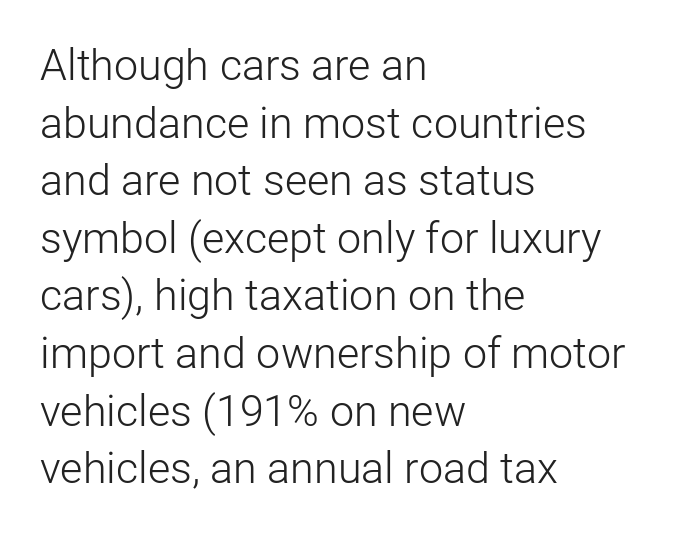
Left-aligned paragraph, ragged on the right. Grotesque or geometric, the face here clearly has no serifs. Every character sits straight up, as roman type does. Leading matches the norm, producing a regular column. Inter-character spacing is left at the font's built-in metrics. Here the designer chose a conventional face with non-uniform glyph widths.
